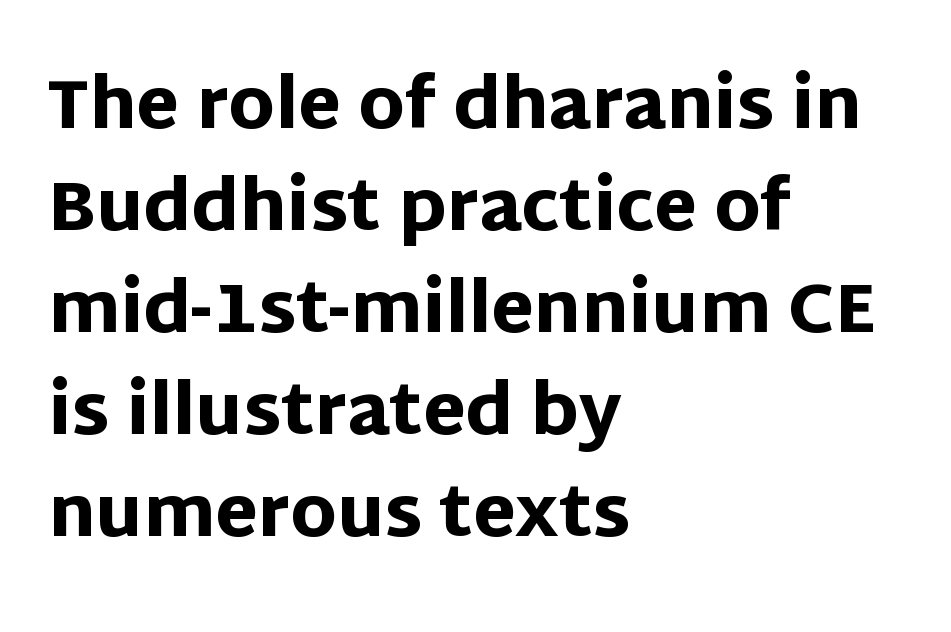
The image shows 69 px heavy sans-serif type, upright; set left-aligned, normal line spacing (1.48x), normal letter spacing, not underlined; low stroke contrast and a large x-height.
